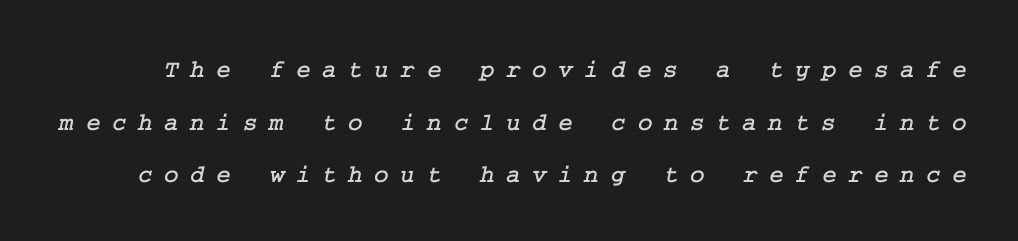
{"underline": "no", "line_spacing": "loose", "line_spacing_ratio": 2.11, "letter_spacing": "wide", "letter_spacing_em": 0.46, "glyph_px": 25}
